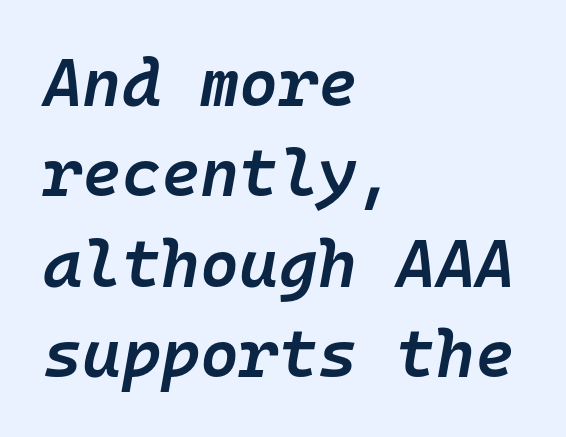
There is no visible air inserted between adjacent glyphs. A fair bit of extra ink — the face is semibold, not bold. The string is rendered with underlining switched off. Is the type slanted? Yes — the strokes lean at a clear angle. Notice how the passage keeps a crisp vertical edge on the left only.
